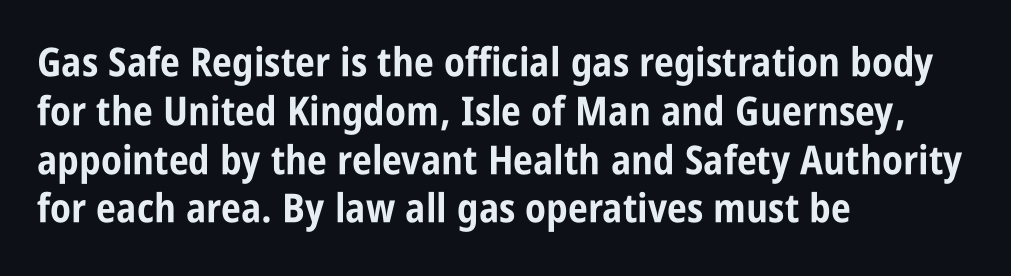
Q: Is the text bold? A: Yes.
Q: Is the text italic (slanted)? A: No, it is upright.
Q: Is the typeface a serif or a sans-serif typeface? A: Sans-serif.
Q: Is the text underlined? A: No.
Q: How is the paragraph aligned? A: Left-aligned.
Q: Is the spacing between letters normal or unusually wide? A: Normal.
Q: Width (condensed, normal, or wide)? A: Condensed.
Q: Stroke contrast? A: Low.
Q: x-height? A: Large.
Q: Monospaced? A: No.
